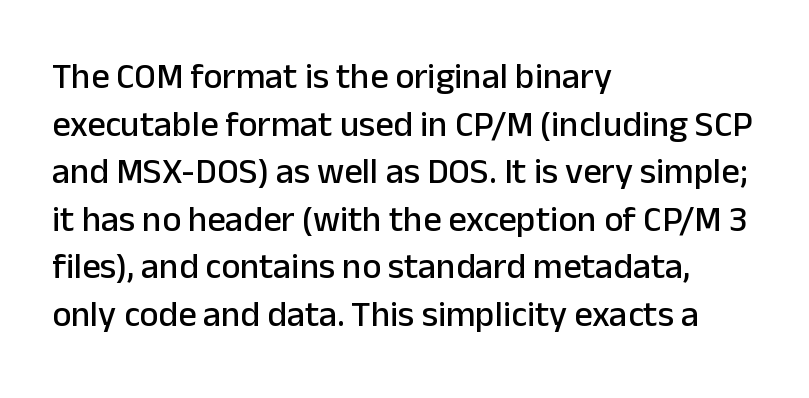
Q: Is the text italic (slanted)? A: No, it is upright.
Q: Is the typeface a serif or a sans-serif typeface? A: Sans-serif.
Q: Is the text underlined? A: No.
Q: How is the paragraph aligned? A: Left-aligned.
Q: Is the spacing between letters normal or unusually wide? A: Normal.
Q: Is the spacing between lines tight, normal or loose? A: Normal.
Q: Width (condensed, normal, or wide)? A: Normal.
Q: Stroke contrast? A: Low.
Q: x-height? A: Medium.
Q: Monospaced? A: No.
